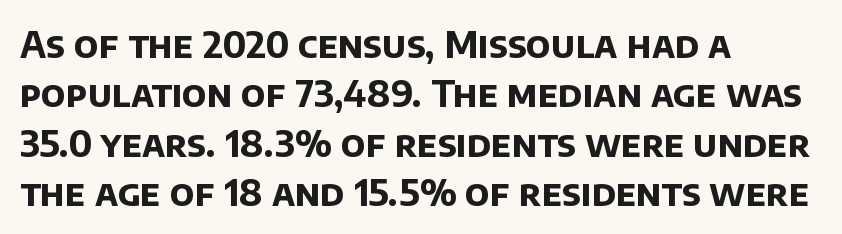
The image shows 36 px bold sans-serif type; set left-aligned, normal line spacing (1.37x), normal letter spacing, not underlined; low stroke contrast and a large x-height.
